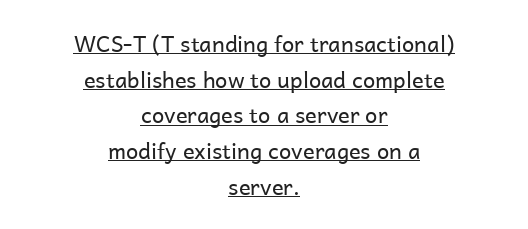
{"italic": "no", "bold": "no", "underline": "yes", "align": "center", "line_spacing": "normal", "line_spacing_ratio": 1.62, "letter_spacing": "normal", "letter_spacing_em": 0.0, "glyph_px": 22}
